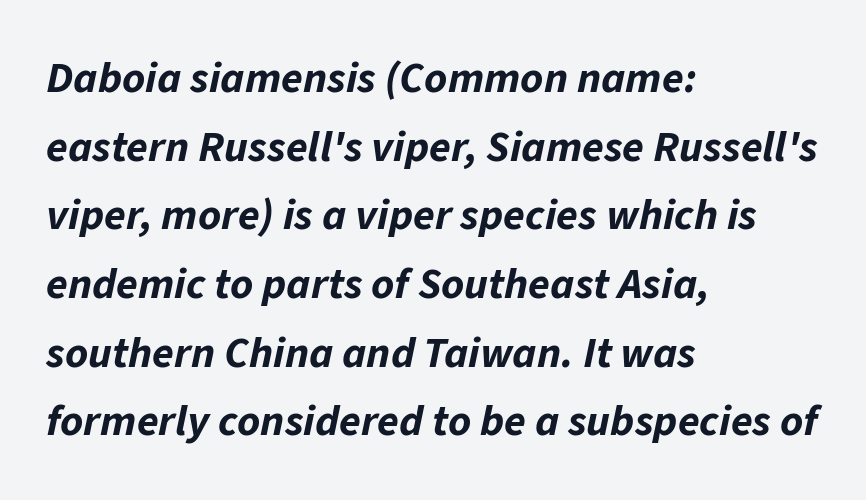
{"italic": "yes", "lean": "right", "slant_degrees": 11, "bold": "yes", "weight": "bold", "width": "normal", "stroke_contrast": "low", "x_height": "medium", "monospaced": "no", "underline": "no", "align": "left", "line_spacing": "normal", "line_spacing_ratio": 1.56, "letter_spacing": "normal", "letter_spacing_em": 0.0, "glyph_px": 44}
